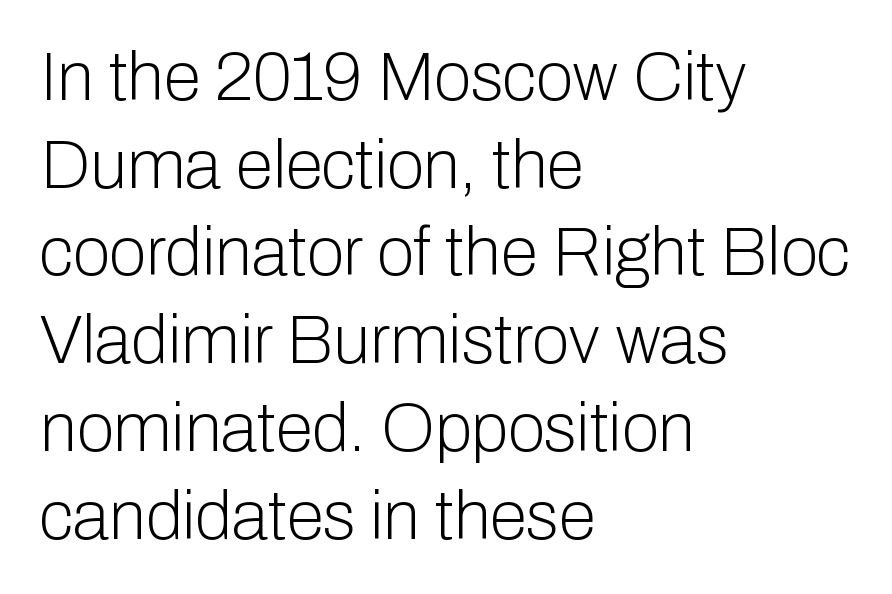
{"serif": "no", "italic": "no", "bold": "no", "weight": "light", "width": "normal", "stroke_contrast": "low", "x_height": "medium", "monospaced": "no", "underline": "no", "align": "left", "line_spacing": "normal", "line_spacing_ratio": 1.29, "letter_spacing": "normal", "letter_spacing_em": 0.0, "glyph_px": 68}
